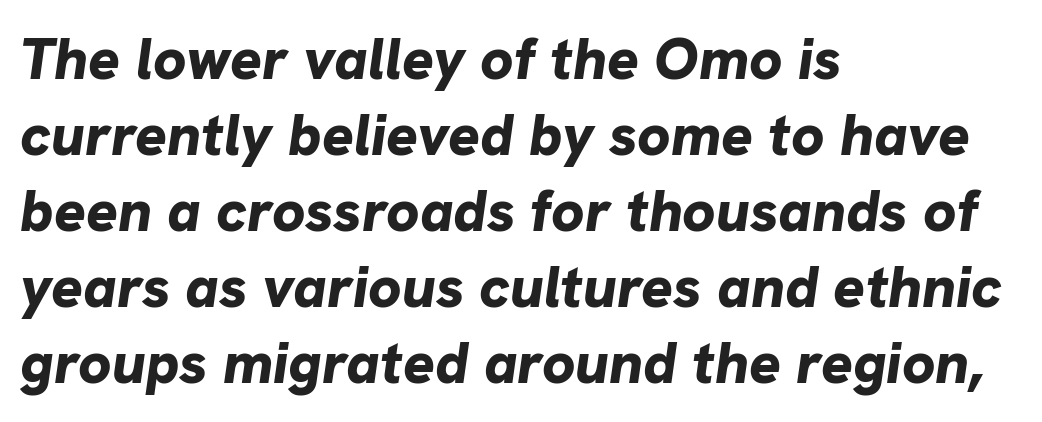
Evenly set lines give the paragraph a standard silhouette. The sample has been set heavy, in full bold. One-word summary of the alignment: left. Words float on clear page, feet unadorned.
